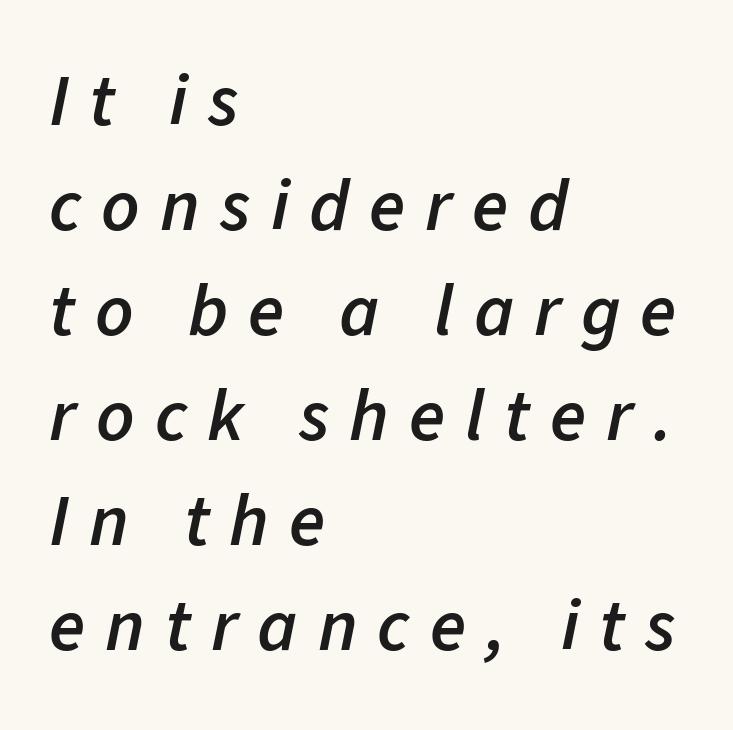
Characters are canted at an angle relative to the baseline's perpendicular. Display-style spreading of the glyphs; the letterfit is very open. Interline gaps are of average width in this sample. On the weight axis this lands at semibold, roughly 600.
